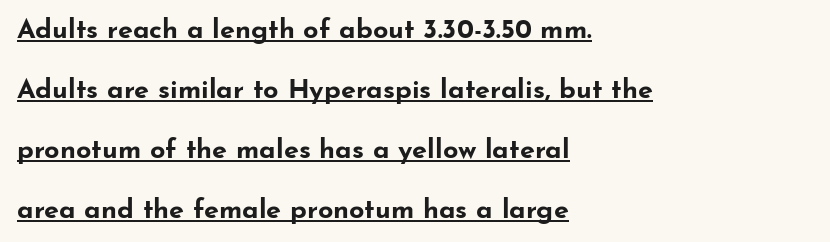
The axis of the letterforms is exactly vertical. You could fit nearly another row in the gap between these rows. A classic flush-left, rag-right setting is used for this passage. Every letter is thick-stroked: bold, no question.
